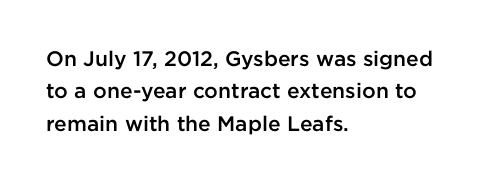
The image shows 21 px text type, upright; set left-aligned, normal line spacing (1.54x), normal letter spacing, not underlined.
